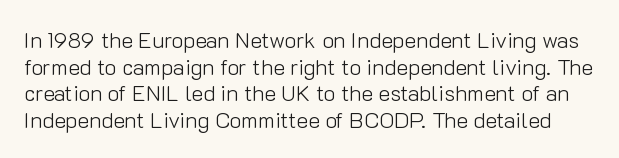
The image shows 22 px text type, upright; set line spacing 1.21x, normal letter spacing, not underlined.
